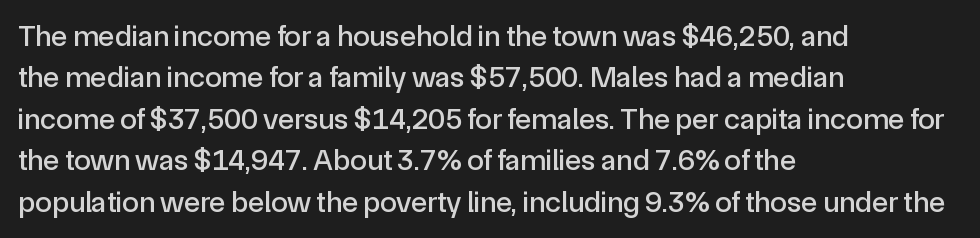
Nope, no serifs anywhere on these letters. No word sits above an underline. Compared with typical body copy, the letter spacing here is the same. Which margin do the lines hug? The left one — the right edge is uneven.
